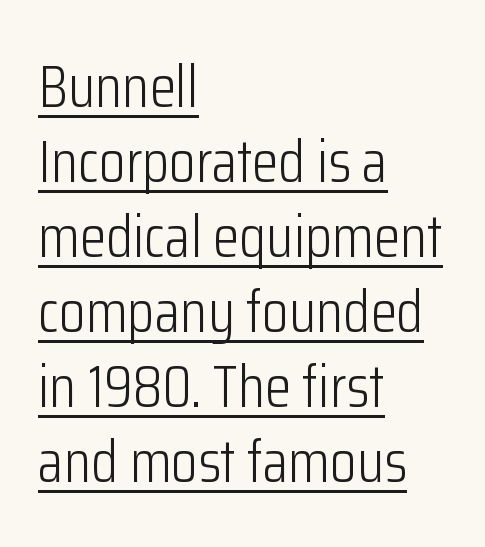
Q: Is the text bold? A: No.
Q: Is the text italic (slanted)? A: No, it is upright.
Q: Is the typeface a serif or a sans-serif typeface? A: Sans-serif.
Q: Is the text underlined? A: Yes.
Q: How is the paragraph aligned? A: Left-aligned.
Q: Is the spacing between letters normal or unusually wide? A: Normal.
Q: Is the spacing between lines tight, normal or loose? A: Normal.
Q: Width (condensed, normal, or wide)? A: Condensed.
Q: Stroke contrast? A: Low.
Q: x-height? A: Medium.
Q: Monospaced? A: No.
